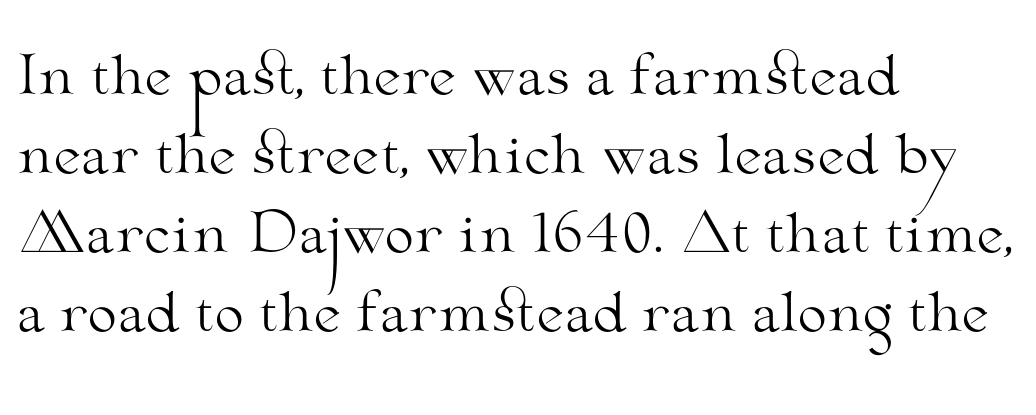
{"serif": "yes", "italic": "no", "bold": "no", "weight": "light", "width": "wide", "stroke_contrast": "medium", "x_height": "small", "monospaced": "no", "underline": "no", "align": "left", "line_spacing": "normal", "line_spacing_ratio": 1.49, "letter_spacing": "normal", "letter_spacing_em": 0.0, "glyph_px": 53}
